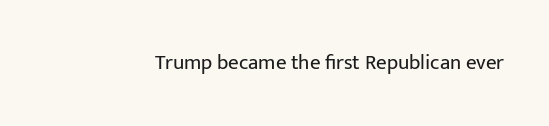
The image shows 21 px text type, upright; set normal letter spacing, not underlined.
